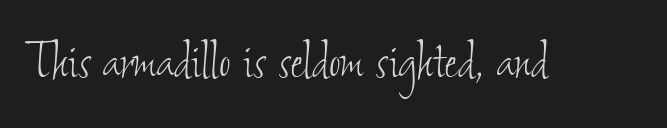
The image shows 63 px thin, condensed type; set normal letter spacing, not underlined; low stroke contrast and a small x-height.
